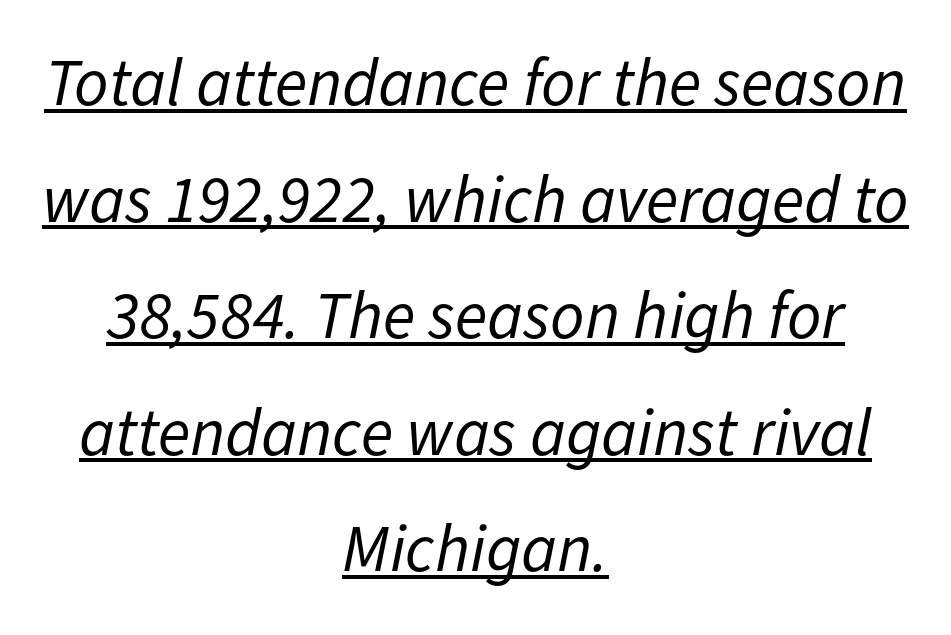
The image shows 67 px regular-weight type, italic (leaning right); set centered, line spacing 1.74x, normal letter spacing, underlined; low stroke contrast and a medium x-height.
